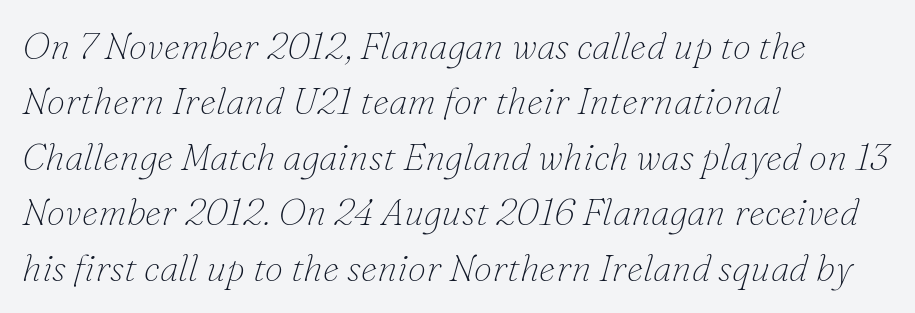
Q: Is the text bold? A: No.
Q: Is the text italic (slanted)? A: Yes, it leans right by about 16 degrees.
Q: Is the typeface a serif or a sans-serif typeface? A: Serif.
Q: Is the text underlined? A: No.
Q: How is the paragraph aligned? A: Left-aligned.
Q: Is the spacing between letters normal or unusually wide? A: Normal.
Q: Is the spacing between lines tight, normal or loose? A: Normal.
Q: Width (condensed, normal, or wide)? A: Normal.
Q: Stroke contrast? A: Low.
Q: x-height? A: Small.
Q: Monospaced? A: No.
